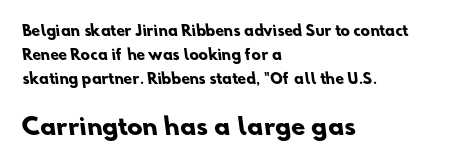
Decoration check: the copy has no underline. This rendering leaves character spacing at its baseline value. Size hierarchy here favors the trailing block over the leading one. The typesetting leans heavy: a genuine bold.
